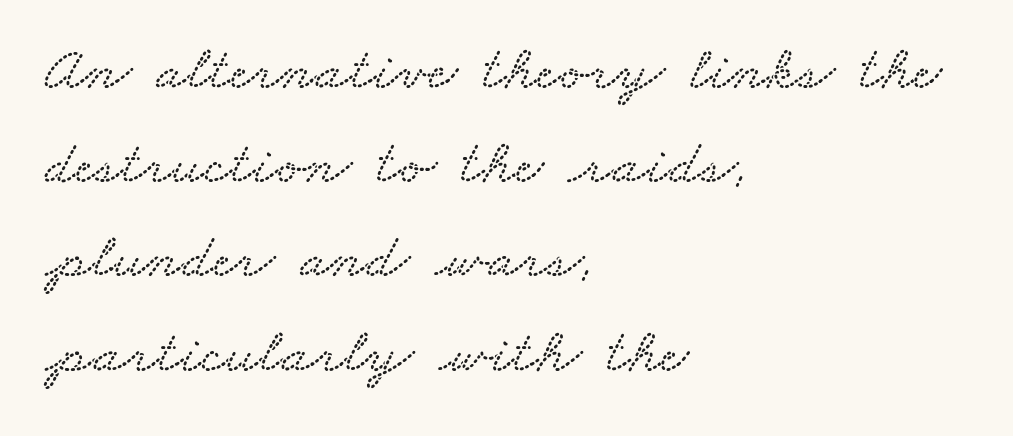
The setting favours the left margin, as ordinary paragraphs usually do. Varying glyph widths throughout — classic text-font behaviour. Descenders hang freely into open space. The horizontal fit of the characters is conventional and even. Baseline-to-baseline distance is the conventional proportion of letter height.
